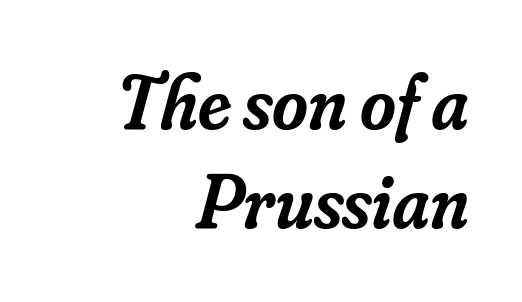
{"serif": "yes", "italic": "yes", "lean": "right", "slant_degrees": 16, "bold": "semi", "weight": "semibold", "width": "normal", "stroke_contrast": "low", "x_height": "small", "monospaced": "no", "underline": "no", "align": "right", "line_spacing": "normal", "line_spacing_ratio": 1.29, "letter_spacing": "normal", "letter_spacing_em": 0.0, "glyph_px": 77}
